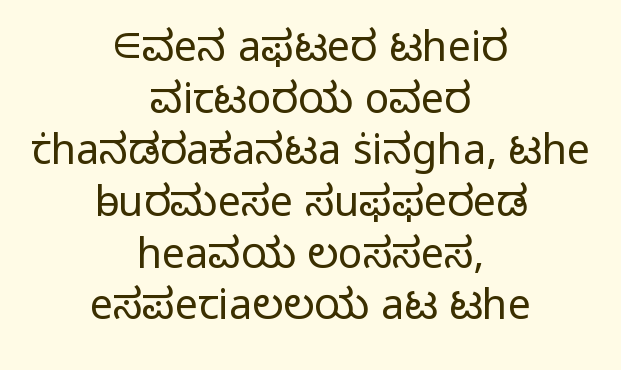
Each letter keeps its own natural width here, so spacing adapts to shape. The whitespace from short lines is split evenly between both sides. Heft: none added — not bold. Default kerning and tracking; the words read as compact shapes. The specimen omits any rule beneath the text block's lines. Is there any slant? The stems are plumb.
